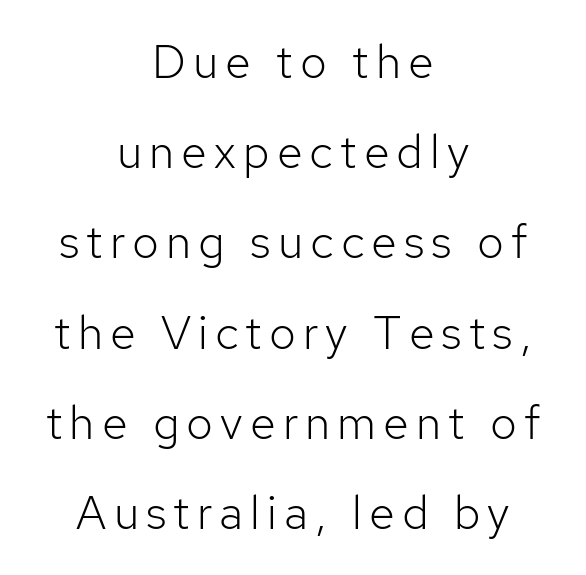
The glyphs in this specimen are sans serif. Caption: multi-line text, centered on the measure. The leading is generous, giving the passage an open texture. Every character sits straight up, as roman type does.
